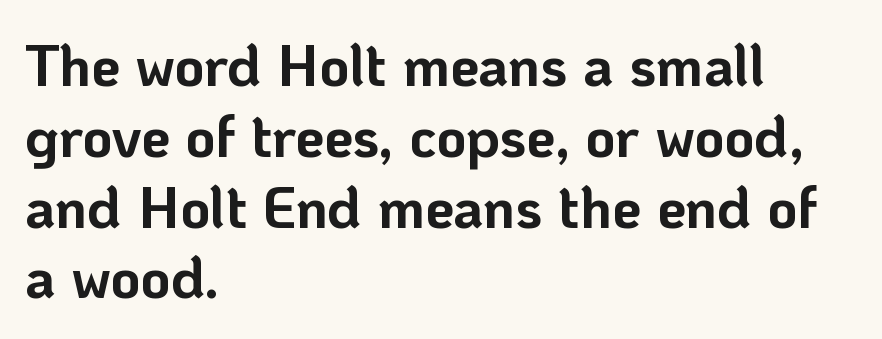
The image shows 58 px bold sans-serif type, upright; set left-aligned, line spacing 1.22x, normal letter spacing, not underlined; low stroke contrast and a medium x-height.
